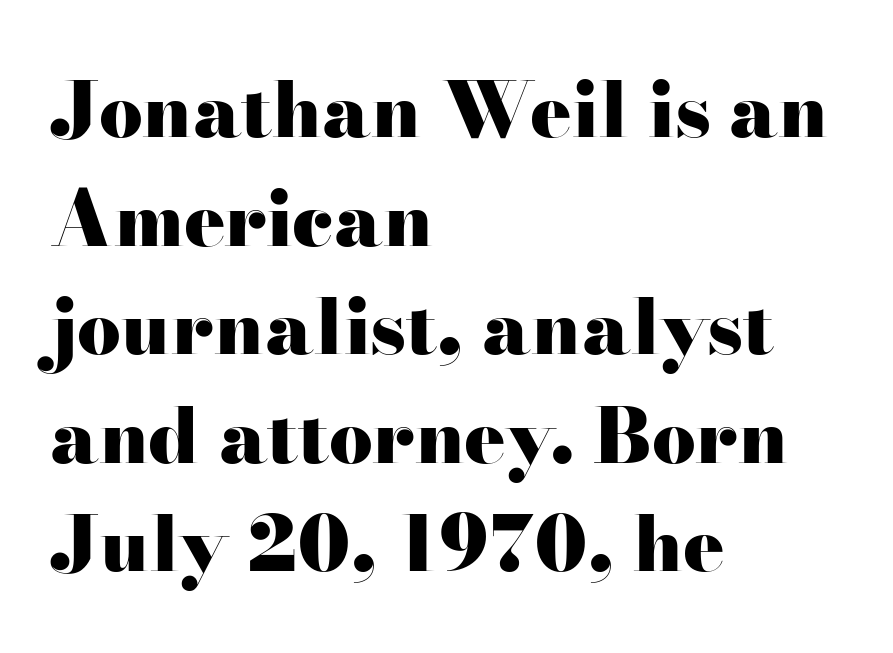
The image shows 77 px heavy, wide serif type, upright; set left-aligned, normal line spacing (1.41x), normal letter spacing, not underlined; high stroke contrast and a small x-height.
